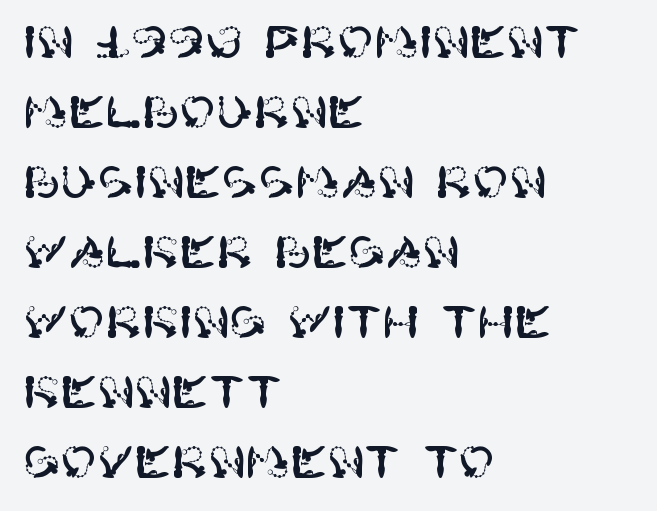
{"serif": "no", "italic": "no", "width": "normal", "stroke_contrast": "high", "x_height": "large", "underline": "no", "align": "left", "line_spacing": "normal", "line_spacing_ratio": 1.59, "letter_spacing": "normal", "letter_spacing_em": 0.0, "glyph_px": 44}
